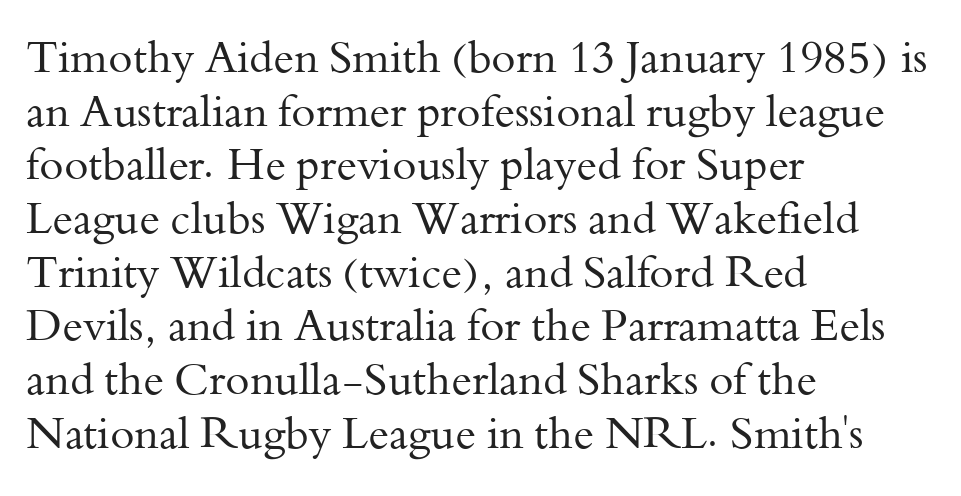
The image shows 44 px regular-weight serif type, upright; set left-aligned, line spacing 1.22x, normal letter spacing, not underlined; medium stroke contrast and a small x-height.
